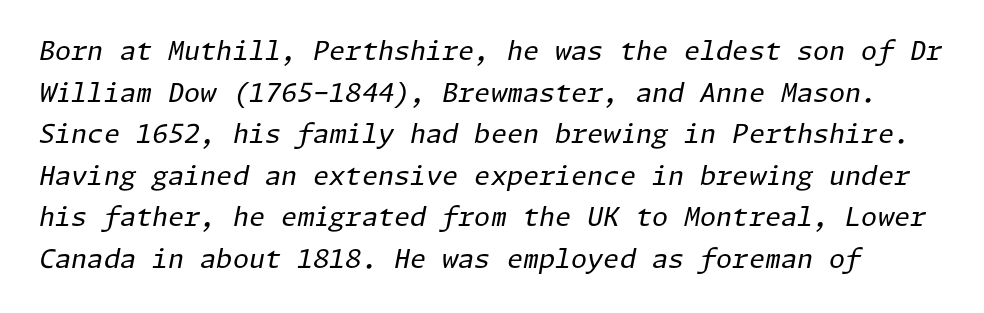
The image shows 26 px text type, italic (leaning right); set normal line spacing (1.6x), normal letter spacing, not underlined.
